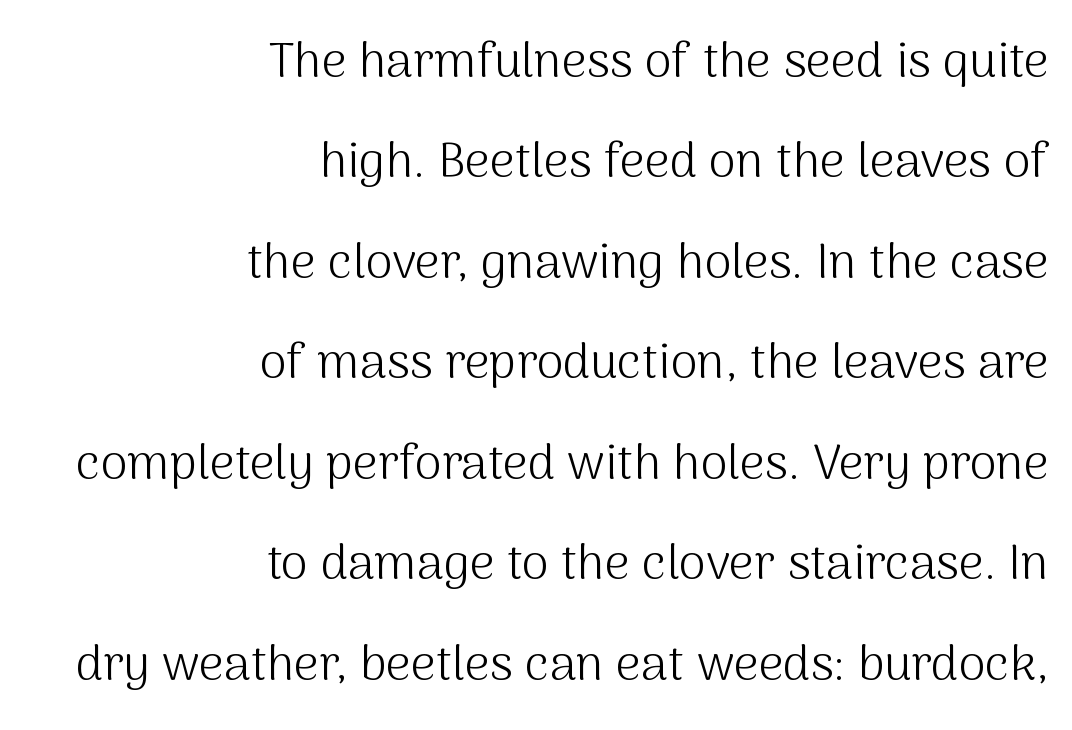
Honestly, the letter spacing is just normal — you wouldn't notice it. Tall strokes in this sample are plumb rather than angled. In terms of letterform style, serifs are entirely absent. Descender tails drop into unmarked territory.
